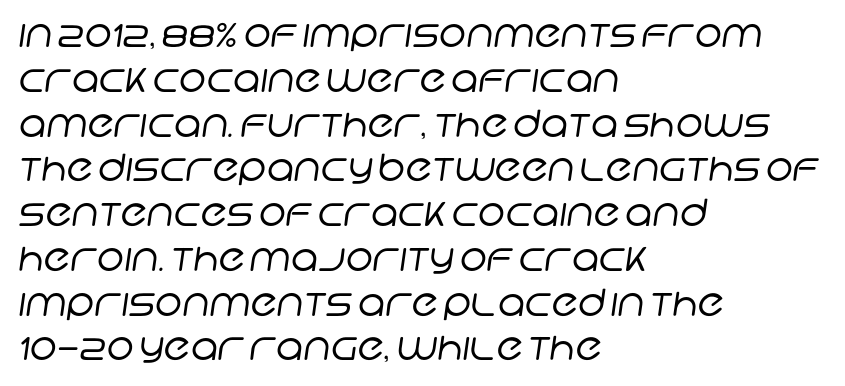
Q: Is the text bold? A: No.
Q: Is the typeface a serif or a sans-serif typeface? A: Sans-serif.
Q: Is the text underlined? A: No.
Q: How is the paragraph aligned? A: Left-aligned.
Q: Is the spacing between letters normal or unusually wide? A: Normal.
Q: Width (condensed, normal, or wide)? A: Normal.
Q: Stroke contrast? A: Low.
Q: x-height? A: Large.
Q: Monospaced? A: No.
